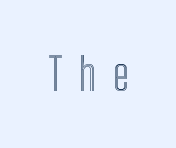
The image shows 44 px condensed type, upright; set unusually wide letter spacing (+0.38 em), not underlined; a medium x-height.
